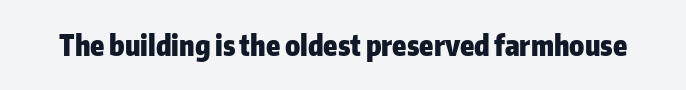
The image shows 28 px heavy sans-serif type, upright; set normal letter spacing, not underlined; low stroke contrast and a medium x-height.
